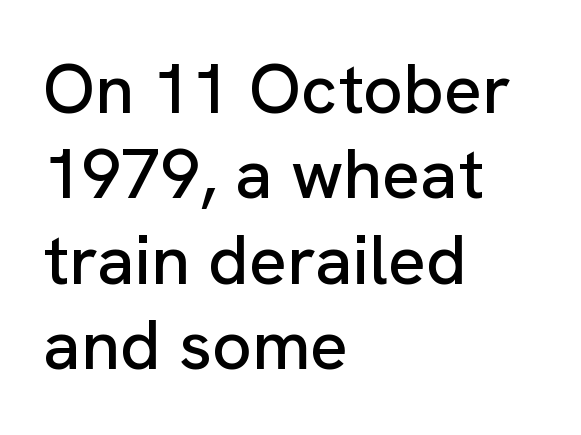
The image shows 70 px sans-serif type, upright; set left-aligned, line spacing 1.22x, normal letter spacing, not underlined; low stroke contrast and a medium x-height.
